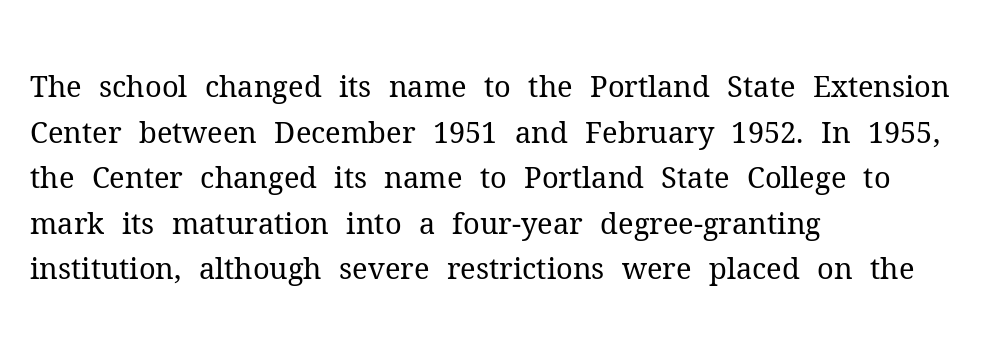
Q: Is the text bold? A: No.
Q: Is the text italic (slanted)? A: No, it is upright.
Q: Is the typeface a serif or a sans-serif typeface? A: Serif.
Q: Is the text underlined? A: No.
Q: How is the paragraph aligned? A: Left-aligned.
Q: Is the spacing between letters normal or unusually wide? A: Normal.
Q: Is the spacing between lines tight, normal or loose? A: Normal.
Q: Width (condensed, normal, or wide)? A: Normal.
Q: Stroke contrast? A: Medium.
Q: x-height? A: Medium.
Q: Monospaced? A: No.
